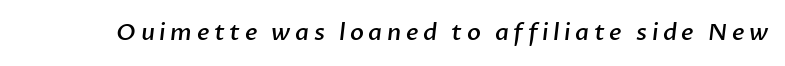
Q: Is the text bold? A: Semi-bold.
Q: Is the text underlined? A: No.
Q: Is the spacing between letters normal or unusually wide? A: Unusually wide.
